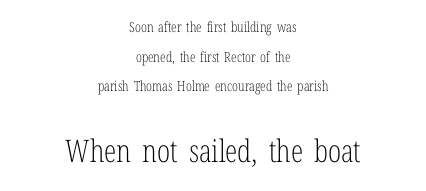
Q: Is the text bold? A: No.
Q: Is the text italic (slanted)? A: No, it is upright.
Q: Is the typeface a serif or a sans-serif typeface? A: Serif.
Q: Is the text underlined? A: No.
Q: How is the paragraph aligned? A: Centered.
Q: Is the spacing between letters normal or unusually wide? A: Normal.
Q: Is the spacing between lines tight, normal or loose? A: Loose.
Q: Which block of text is set in a larger size, the first (top) or the second (bottom)? A: The second (bottom) one.
Q: Width (condensed, normal, or wide)? A: Condensed.
Q: Stroke contrast? A: Low.
Q: x-height? A: Medium.
Q: Monospaced? A: No.
